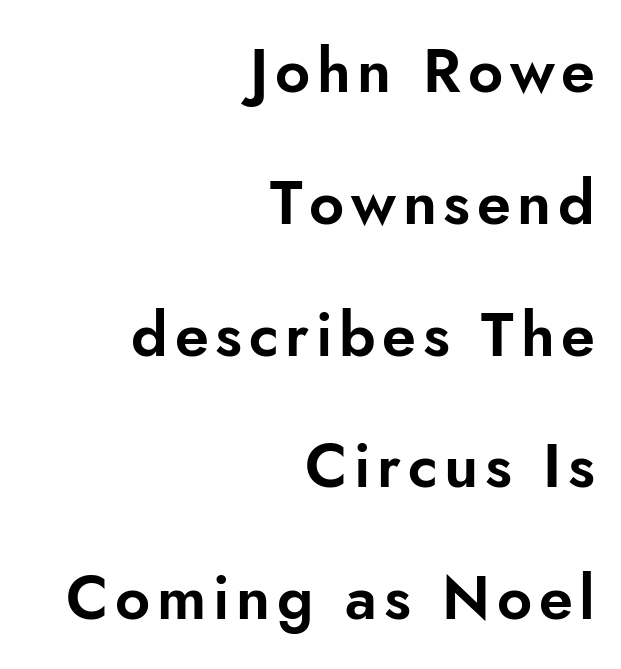
Look at the bottom of the vertical strokes: they stop flat, with no serifs. Vertical strokes here are truly vertical. This sample is right-justified, so line beginnings fall wherever the words allow. Successive baselines arrive slowly, with a big drop between each. Varying glyph widths throughout — classic text-font behaviour.
